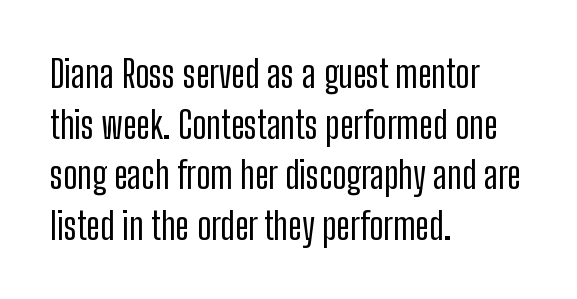
The image shows 38 px condensed sans-serif type, upright; set left-aligned, normal line spacing (1.33x), normal letter spacing, not underlined; low stroke contrast and a medium x-height.
